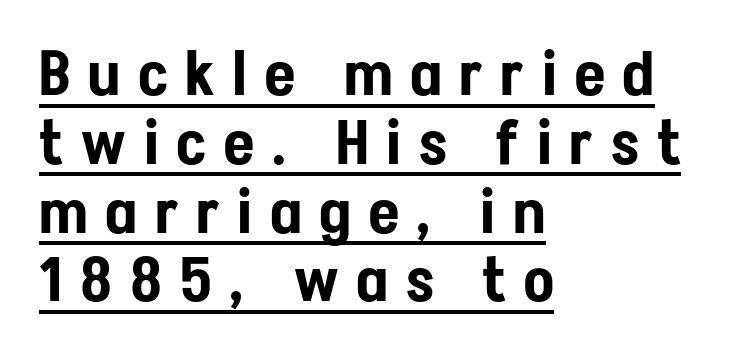
The image shows 62 px condensed sans-serif type, upright; set left-aligned, tight line spacing (1.11x), unusually wide letter spacing (+0.29 em), underlined; low stroke contrast and a medium x-height.
